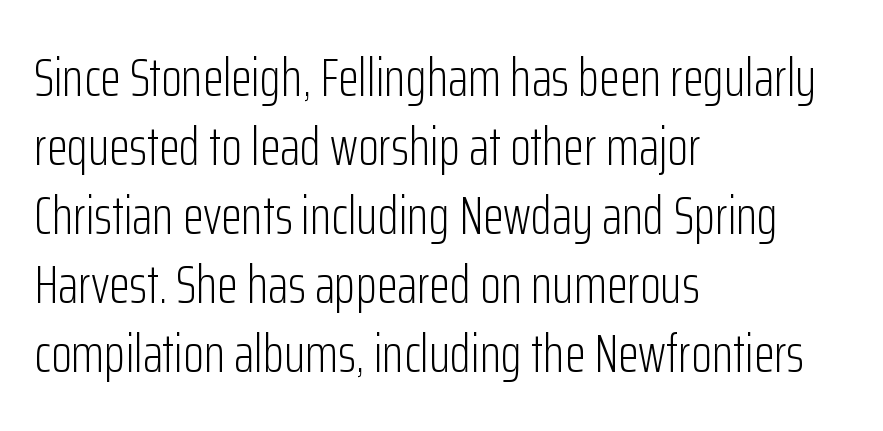
Q: Is the text bold? A: No.
Q: Is the text italic (slanted)? A: No, it is upright.
Q: Is the typeface a serif or a sans-serif typeface? A: Sans-serif.
Q: Is the text underlined? A: No.
Q: How is the paragraph aligned? A: Left-aligned.
Q: Is the spacing between letters normal or unusually wide? A: Normal.
Q: Is the spacing between lines tight, normal or loose? A: Normal.
Q: Width (condensed, normal, or wide)? A: Condensed.
Q: Stroke contrast? A: Low.
Q: x-height? A: Medium.
Q: Monospaced? A: No.
